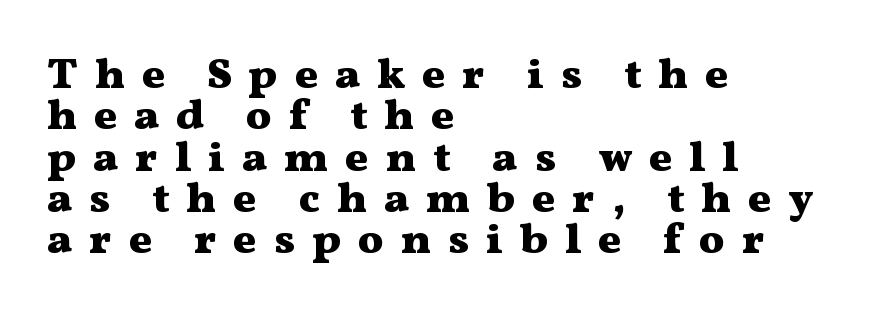
Type without underlining. Note: serifs present on the glyphs. Its strokes are broad and dark, the hallmark of bold type. In terms of posture, this sample is upright. Each letter keeps its own natural width here, so spacing adapts to shape.
